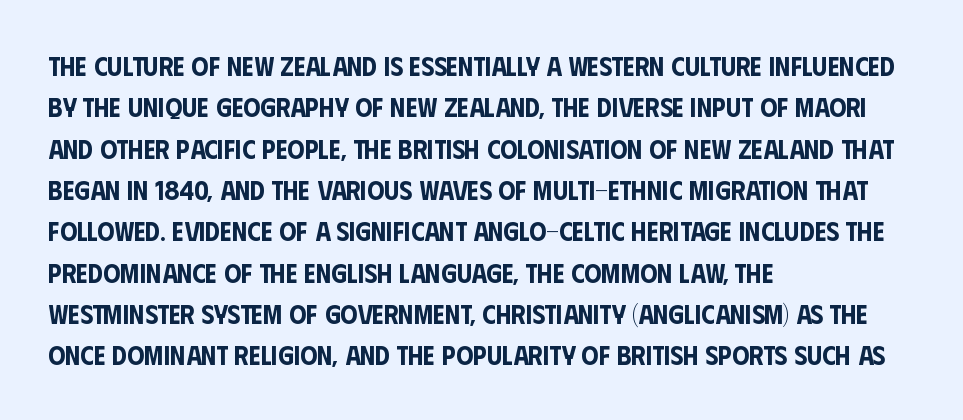
Q: Is the text italic (slanted)? A: No, it is upright.
Q: Is the text underlined? A: No.
Q: How is the paragraph aligned? A: Left-aligned.
Q: Is the spacing between letters normal or unusually wide? A: Normal.
Q: Is the spacing between lines tight, normal or loose? A: Normal.
